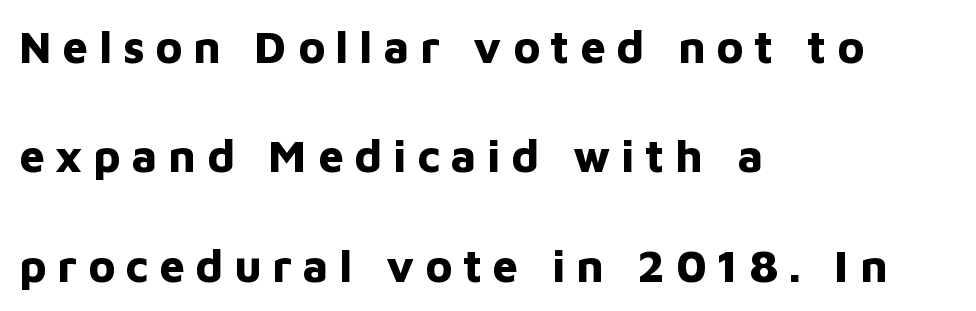
The image shows 45 px bold sans-serif type, upright; set left-aligned, loose line spacing (2.43x), unusually wide letter spacing (+0.24 em), not underlined; low stroke contrast and a medium x-height.
